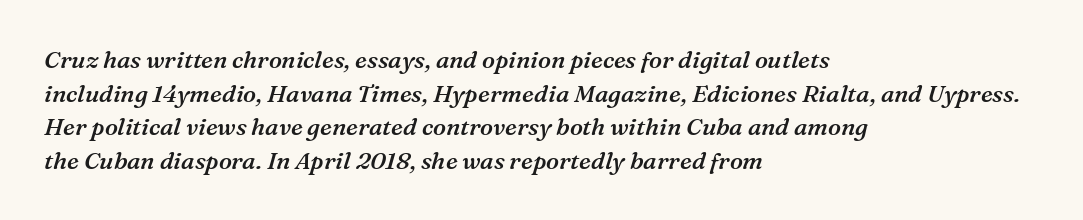
Standard letterfit; no display-style spreading of the glyphs. The sample has been set in demibold, a notch under bold. This rendering features lettering with no underline. Evenly set lines give the paragraph a standard silhouette. A student would call this left alignment; a typographer would say flush left, rag right. A typesetter would mark this as italic.
